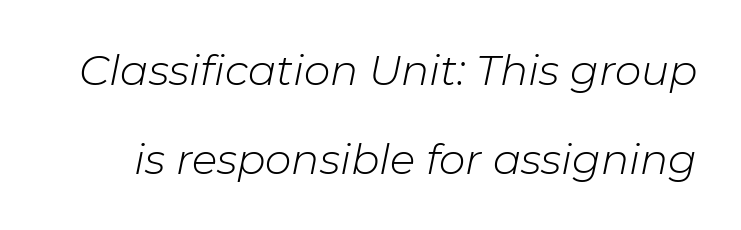
Q: Is the text bold? A: No.
Q: Is the text italic (slanted)? A: Yes, it leans right by about 11 degrees.
Q: Is the text underlined? A: No.
Q: Is the spacing between letters normal or unusually wide? A: Normal.
Q: Is the spacing between lines tight, normal or loose? A: Loose.
Q: Width (condensed, normal, or wide)? A: Normal.
Q: Stroke contrast? A: Low.
Q: x-height? A: Medium.
Q: Monospaced? A: No.
